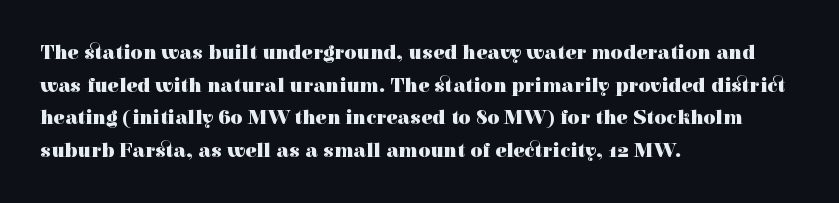
Q: Is the text bold? A: Yes.
Q: Is the text italic (slanted)? A: No, it is upright.
Q: Is the text underlined? A: No.
Q: How is the paragraph aligned? A: Left-aligned.
Q: Is the spacing between letters normal or unusually wide? A: Normal.
Q: Is the spacing between lines tight, normal or loose? A: Normal.
